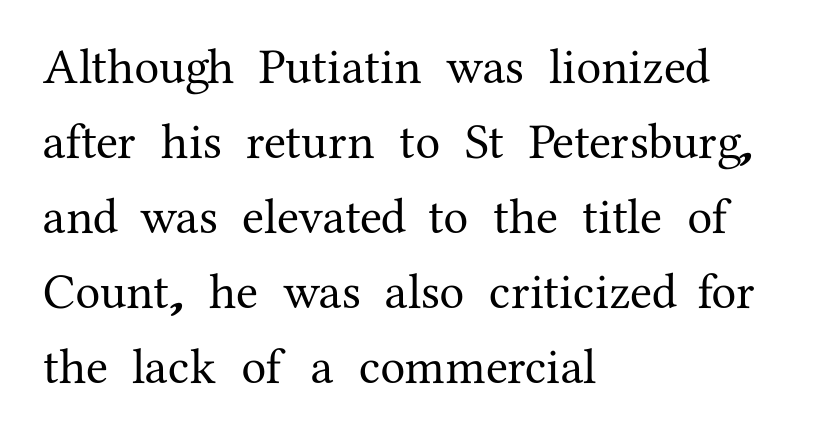
The line-height multiplier appears to be the usual default. No extra tracking has been applied to these lines. Type without underlining. The rendering uses natural spacing where letterforms have individual widths.
